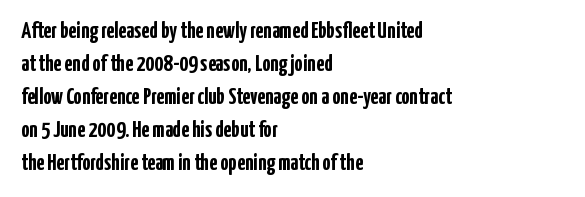
This sample keeps an unexceptional amount of space between lines. Strokes here are thick enough to call this a true bold. A student would call this left alignment; a typographer would say flush left, rag right. You can tell it's not italic because the verticals are truly vertical.
